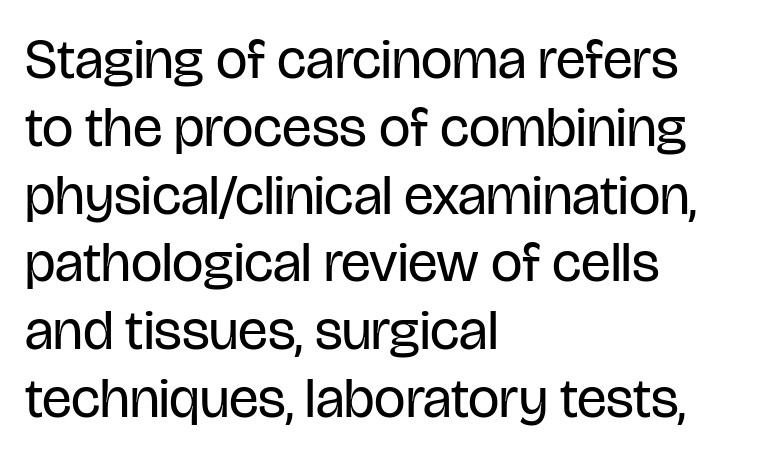
Q: Is the text bold? A: No.
Q: Is the text italic (slanted)? A: No, it is upright.
Q: Is the typeface a serif or a sans-serif typeface? A: Sans-serif.
Q: Is the text underlined? A: No.
Q: How is the paragraph aligned? A: Left-aligned.
Q: Is the spacing between letters normal or unusually wide? A: Normal.
Q: Width (condensed, normal, or wide)? A: Condensed.
Q: Stroke contrast? A: Low.
Q: x-height? A: Large.
Q: Monospaced? A: No.
